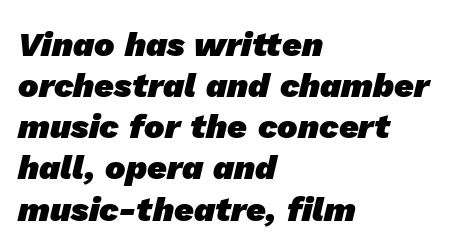
The image shows 34 px heavy sans-serif type; set left-aligned, line spacing 1.21x, normal letter spacing, not underlined; low stroke contrast and a medium x-height.
